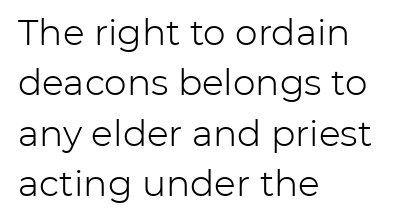
{"serif": "no", "italic": "no", "bold": "no", "weight": "light", "width": "normal", "stroke_contrast": "low", "x_height": "medium", "monospaced": "no", "underline": "no", "align": "left", "line_spacing": "normal", "line_spacing_ratio": 1.4, "letter_spacing": "normal", "letter_spacing_em": 0.0, "glyph_px": 36}
